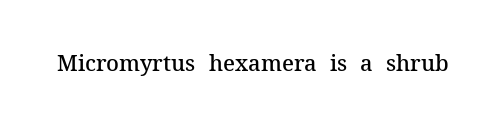
Q: Is the text bold? A: Semi-bold.
Q: Is the text italic (slanted)? A: No, it is upright.
Q: Is the text underlined? A: No.
Q: Is the spacing between letters normal or unusually wide? A: Normal.
